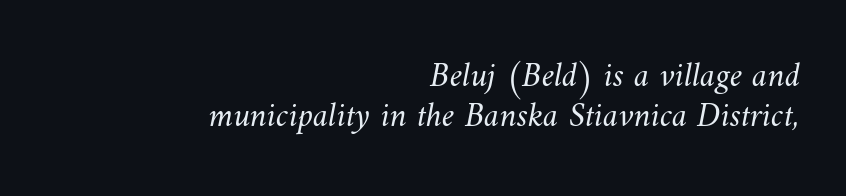
Q: Is the text bold? A: No.
Q: Is the text underlined? A: No.
Q: How is the paragraph aligned? A: Right-aligned.
Q: Is the spacing between letters normal or unusually wide? A: Normal.
Q: Is the spacing between lines tight, normal or loose? A: Tight.
Q: Width (condensed, normal, or wide)? A: Normal.
Q: Stroke contrast? A: Medium.
Q: x-height? A: Small.
Q: Monospaced? A: No.
